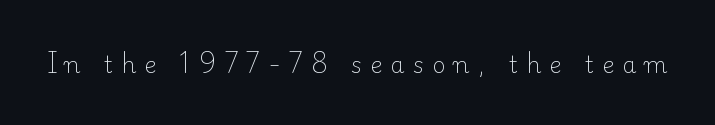
Q: Is the text bold? A: No.
Q: Is the text italic (slanted)? A: No, it is upright.
Q: Is the text underlined? A: No.
Q: Is the spacing between letters normal or unusually wide? A: Unusually wide.
